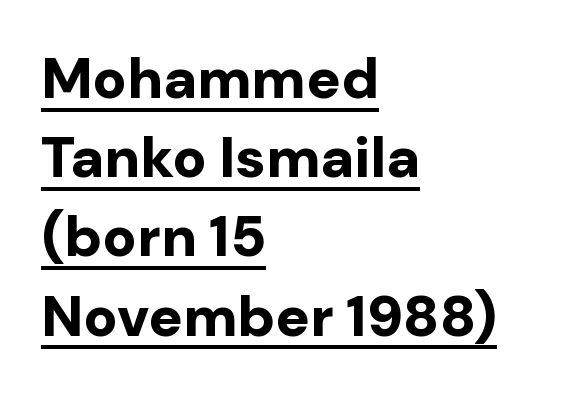
Q: Is the text bold? A: Yes.
Q: Is the text italic (slanted)? A: No, it is upright.
Q: Is the typeface a serif or a sans-serif typeface? A: Sans-serif.
Q: Is the text underlined? A: Yes.
Q: How is the paragraph aligned? A: Left-aligned.
Q: Is the spacing between letters normal or unusually wide? A: Normal.
Q: Is the spacing between lines tight, normal or loose? A: Normal.
Q: Width (condensed, normal, or wide)? A: Normal.
Q: Stroke contrast? A: Low.
Q: x-height? A: Medium.
Q: Monospaced? A: No.
